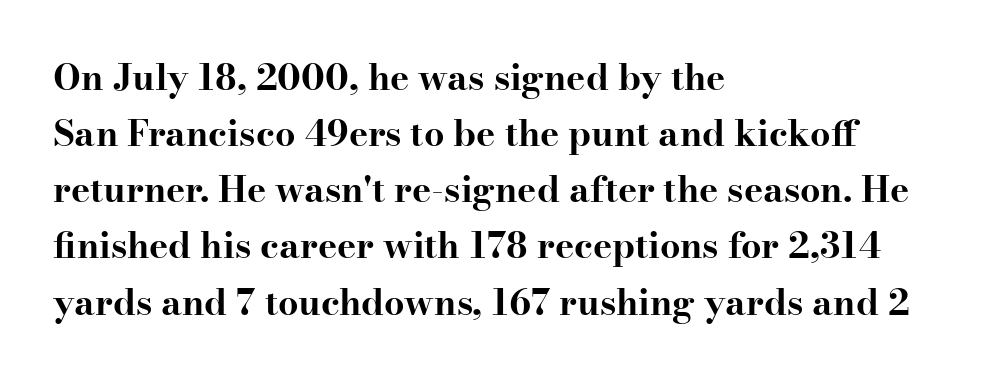
Do the characters align in a grid? No, the font is proportional. Descenders hang freely into open space. Here the glyphs are tracked normally, forming tight word shapes. The font's upright variant was chosen for this text. The line-height multiplier appears to be the usual default.
